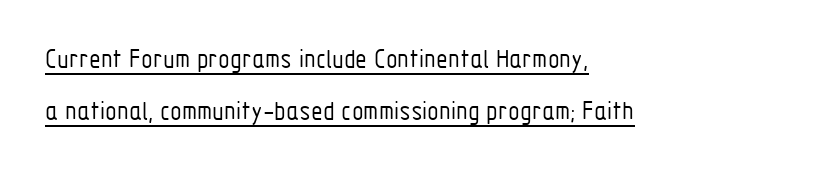
{"italic": "no", "bold": "no", "underline": "yes", "align": "left", "line_spacing": "loose", "line_spacing_ratio": 1.94, "letter_spacing": "normal", "letter_spacing_em": 0.0, "glyph_px": 27}
